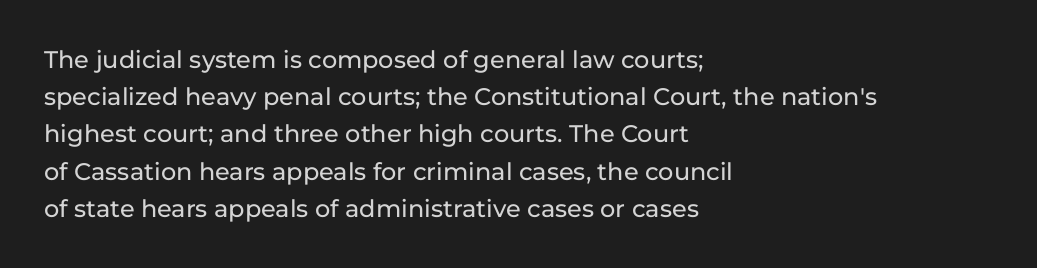
{"italic": "no", "underline": "no", "align": "left", "line_spacing": "normal", "line_spacing_ratio": 1.55, "letter_spacing": "normal", "letter_spacing_em": 0.0, "glyph_px": 24}
